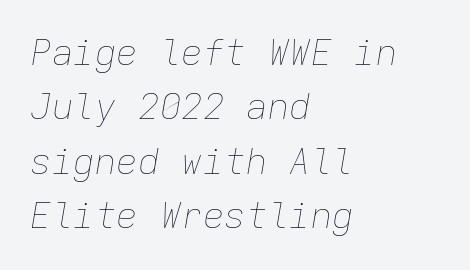
Glance below the letters and you will spot only blank space. All the whitespace from short lines collects on the right. Words appear dense and cohesive because spacing is normal. It's the slanting kind of type. Vertical spacing — default.
